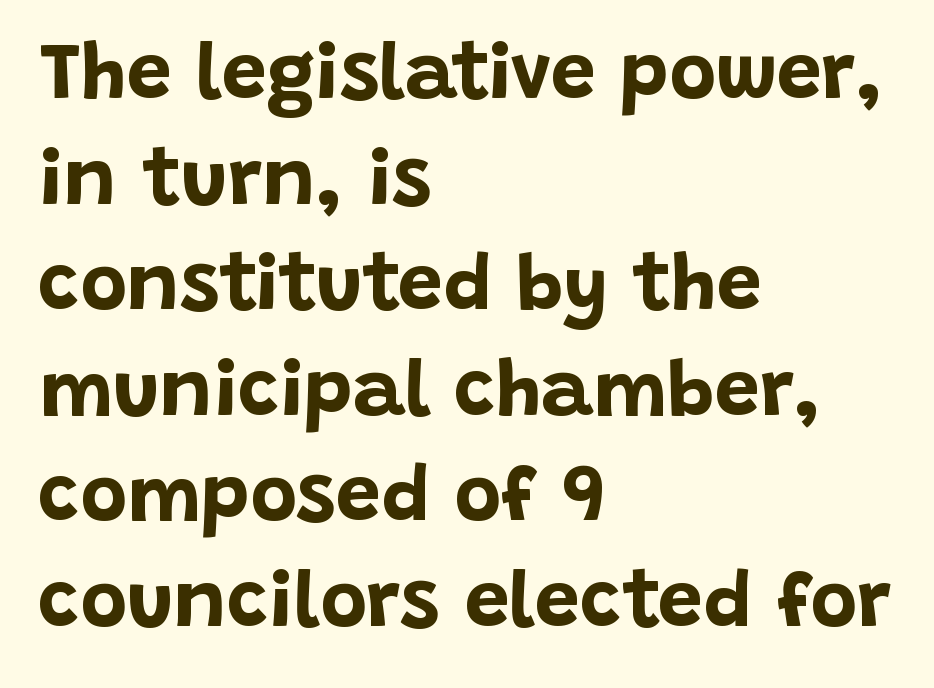
{"serif": "no", "italic": "no", "bold": "yes", "weight": "bold", "width": "normal", "stroke_contrast": "low", "x_height": "large", "monospaced": "no", "underline": "no", "align": "left", "line_spacing": "normal", "line_spacing_ratio": 1.32, "letter_spacing": "normal", "letter_spacing_em": 0.0, "glyph_px": 80}
